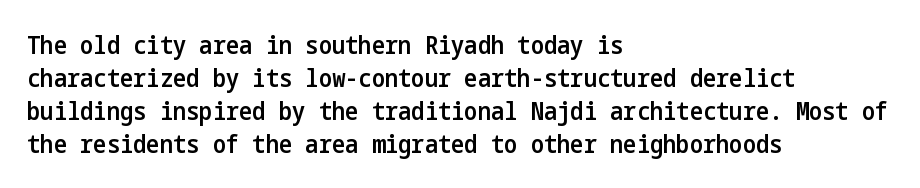
{"italic": "no", "bold": "semi", "underline": "no", "align": "left", "line_spacing": "normal", "line_spacing_ratio": 1.32, "letter_spacing": "normal", "letter_spacing_em": 0.0, "glyph_px": 25}
